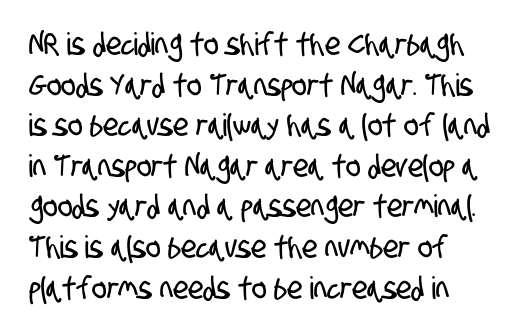
{"serif": "no", "width": "condensed", "stroke_contrast": "low", "x_height": "large", "monospaced": "no", "underline": "no", "line_spacing": "normal", "line_spacing_ratio": 1.31, "letter_spacing": "normal", "letter_spacing_em": 0.0, "glyph_px": 31}
